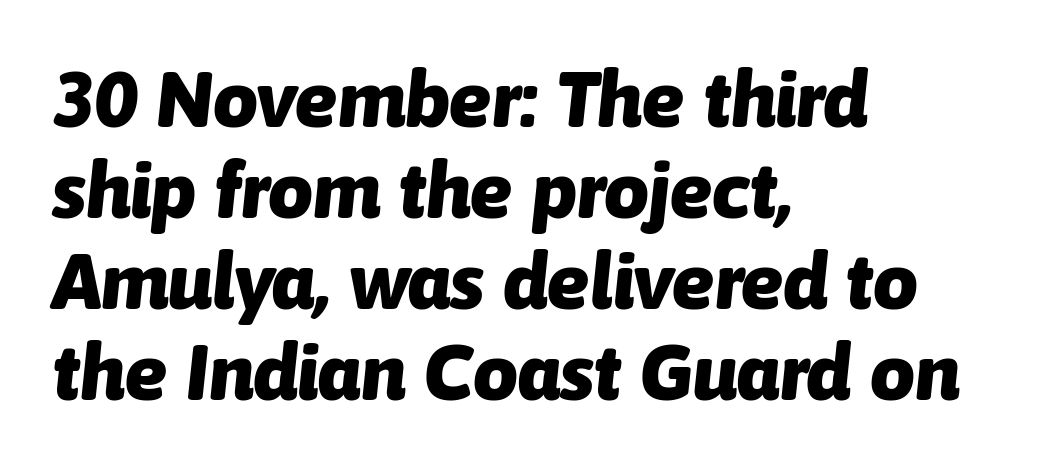
Q: Is the text bold? A: Yes.
Q: Is the text italic (slanted)? A: Yes, it leans right by about 6 degrees.
Q: Is the text underlined? A: No.
Q: How is the paragraph aligned? A: Left-aligned.
Q: Is the spacing between letters normal or unusually wide? A: Normal.
Q: Is the spacing between lines tight, normal or loose? A: Tight.
Q: Width (condensed, normal, or wide)? A: Normal.
Q: Stroke contrast? A: Low.
Q: x-height? A: Medium.
Q: Monospaced? A: No.
